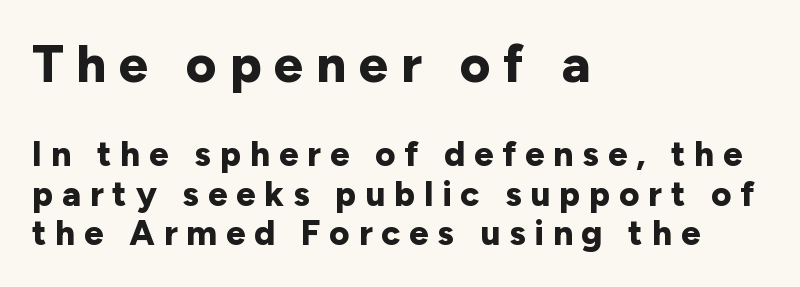
The image shows 52 px bold sans-serif type, upright; set left-aligned, tight line spacing (1.13x), unusually wide letter spacing (+0.25 em), not underlined; the first (top) block is 1.49x larger; low stroke contrast and a medium x-height.
